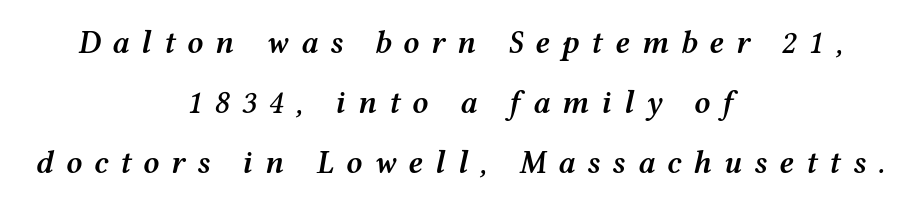
The image shows 32 px semibold, wide type, italic (leaning right); set centered, line spacing 1.87x, unusually wide letter spacing (+0.37 em), not underlined; medium stroke contrast and a medium x-height.
